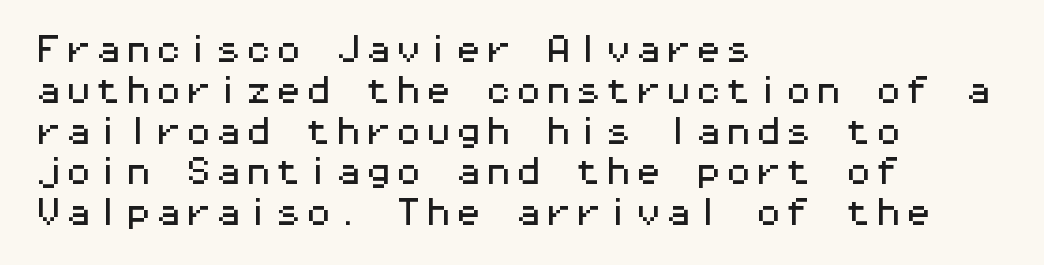
{"serif": "no", "italic": "no", "width": "wide", "stroke_contrast": "medium", "x_height": "medium", "monospaced": "yes", "underline": "no", "align": "left", "line_spacing": "normal", "line_spacing_ratio": 1.36, "letter_spacing": "normal", "letter_spacing_em": 0.0, "glyph_px": 30}
